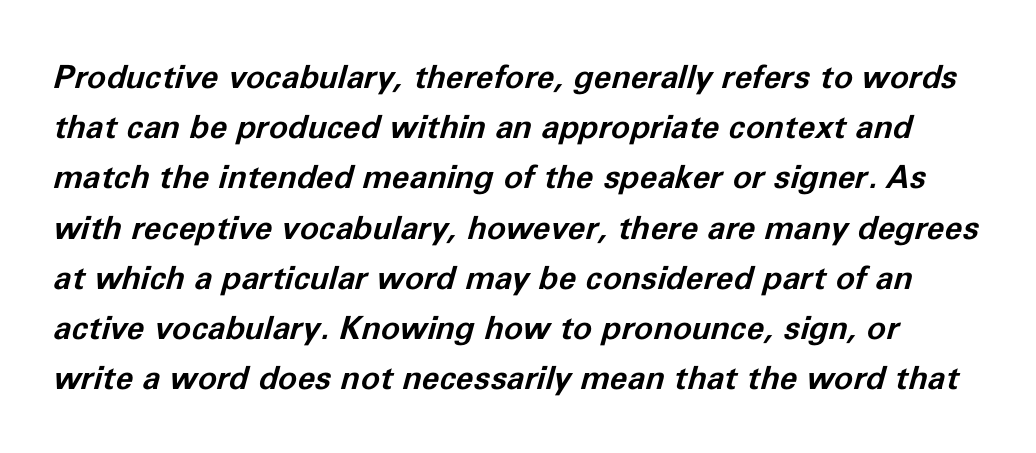
Q: Is the text bold? A: Yes.
Q: Is the text italic (slanted)? A: Yes, it leans right by about 11 degrees.
Q: Is the text underlined? A: No.
Q: Is the spacing between letters normal or unusually wide? A: Normal.
Q: Is the spacing between lines tight, normal or loose? A: Normal.
Q: Width (condensed, normal, or wide)? A: Normal.
Q: Stroke contrast? A: Low.
Q: x-height? A: Medium.
Q: Monospaced? A: No.
